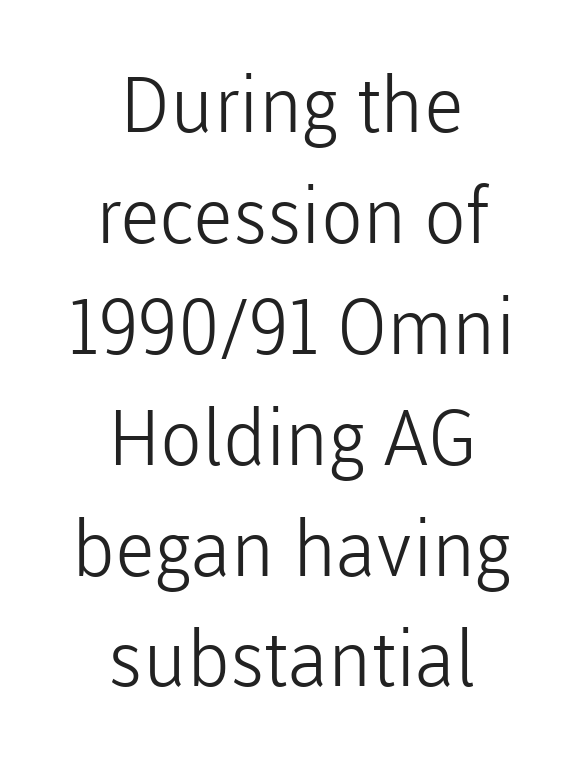
Tall strokes in this sample are plumb rather than angled. The whitespace from short lines is split evenly between both sides. Do the characters align in a grid? No, the font is proportional. Look at the bottom of the vertical strokes: they stop flat, with no serifs.
